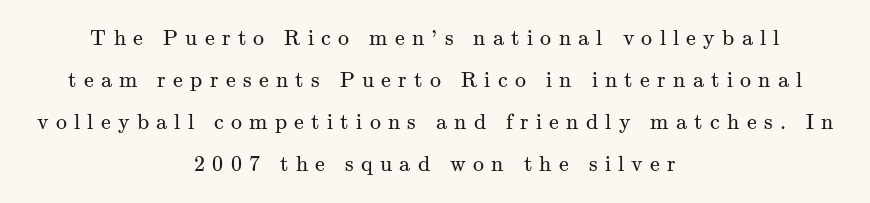
The image shows 22 px text type, upright; set centered, loose line spacing (1.91x), unusually wide letter spacing (+0.33 em), not underlined.
